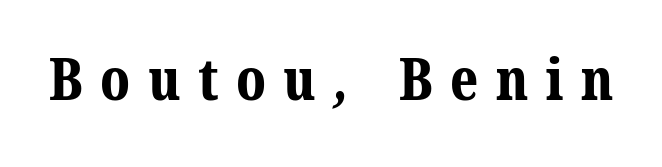
{"serif": "yes", "bold": "yes", "weight": "bold", "width": "normal", "stroke_contrast": "medium", "x_height": "medium", "monospaced": "no", "underline": "no", "letter_spacing": "wide", "letter_spacing_em": 0.3, "glyph_px": 58}
